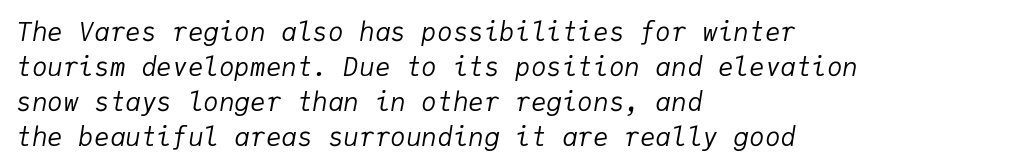
{"italic": "yes", "lean": "right", "slant_degrees": 9, "bold": "no", "underline": "no", "align": "left", "line_spacing": "normal", "line_spacing_ratio": 1.34, "letter_spacing": "normal", "letter_spacing_em": 0.0, "glyph_px": 26}
